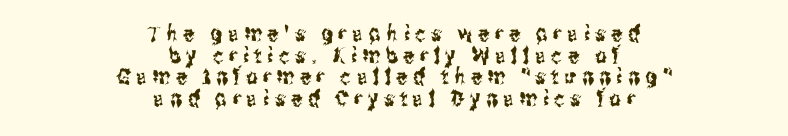
The glyphs are unaccompanied by any horizontal stroke below them. One glance says dense: line gaps are narrower than usual. Characters remain perfectly vertical along every line. A centered setting, common on invitations and titles, is used for this passage. Display-style spreading of the glyphs; the letterfit is very open.
